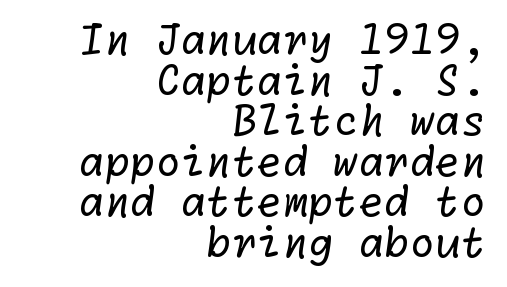
The image shows 41 px regular-weight sans-serif type; set right-aligned, tight line spacing (0.99x), normal letter spacing, not underlined; low stroke contrast and a medium x-height.
